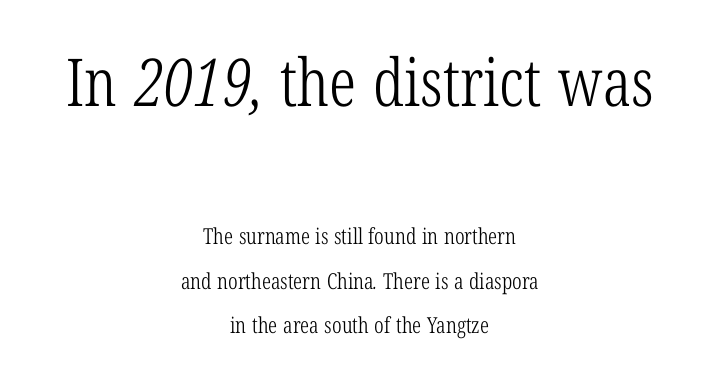
This sample is center-justified, so both line endings float freely. The font is comparable to plain body text, perhaps lighter. Look at the bottom of the vertical strokes: they flare into serifs here. Inter-character spacing is left at the font's built-in metrics. The letters in the upper block stand taller than those in the block below. Underlining? Definitely not there.
